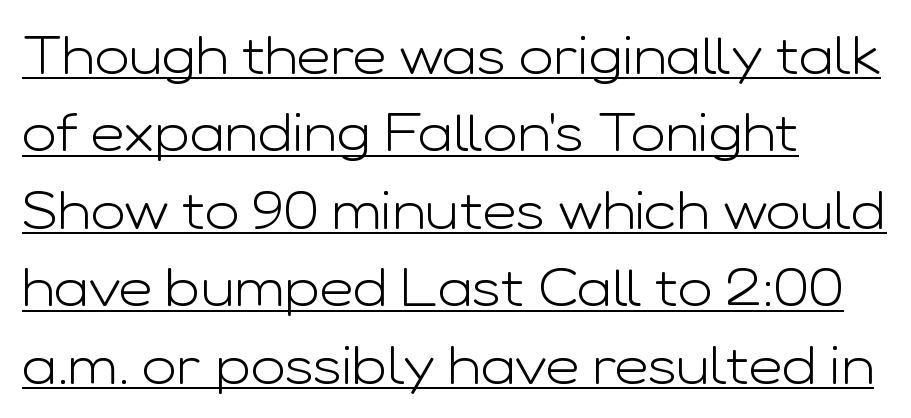
The face used here is a sans, in the tradition of grotesques and geometrics. No chunkiness to these letters — they're not bold. The compositor pushed each line to the left boundary. Style check: upright. Each word holds together tightly as a unit, with standard inter-letter gaps. Compared with typical paragraphs, the rows here are spaced about the same.
